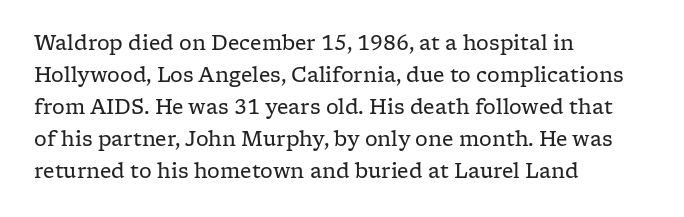
Q: Is the text bold? A: No.
Q: Is the text italic (slanted)? A: No, it is upright.
Q: Is the text underlined? A: No.
Q: How is the paragraph aligned? A: Left-aligned.
Q: Is the spacing between letters normal or unusually wide? A: Normal.
Q: Is the spacing between lines tight, normal or loose? A: Normal.
